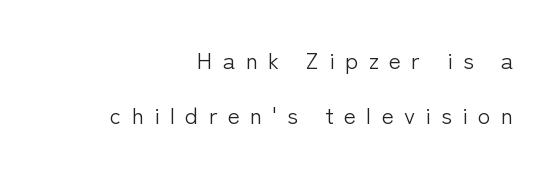
The image shows 23 px text type, upright; set right-aligned, loose line spacing (2.4x), unusually wide letter spacing (+0.45 em), not underlined.
